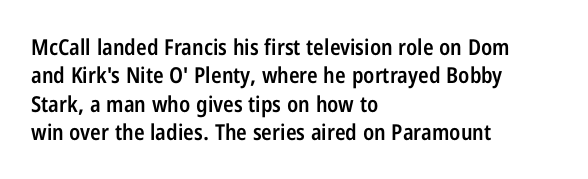
{"italic": "no", "bold": "semi", "underline": "no", "align": "left", "line_spacing": "normal", "line_spacing_ratio": 1.29, "letter_spacing": "normal", "letter_spacing_em": 0.0, "glyph_px": 22}
